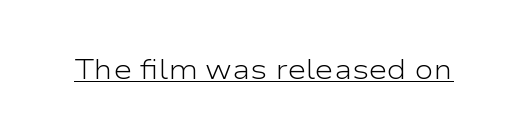
The image shows 28 px light, wide sans-serif type, upright; set normal letter spacing, underlined; low stroke contrast and a medium x-height.
